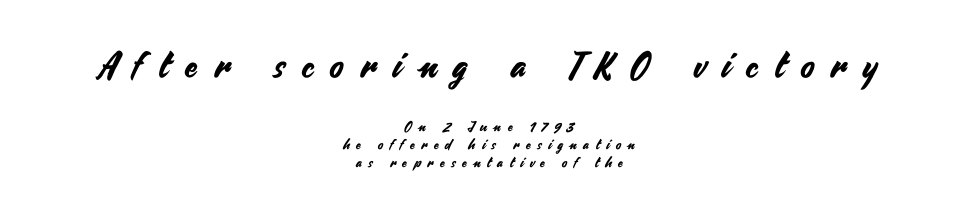
Q: Is the text italic (slanted)? A: Yes.
Q: Is the typeface a serif or a sans-serif typeface? A: Sans-serif.
Q: Is the text underlined? A: No.
Q: How is the paragraph aligned? A: Centered.
Q: Is the spacing between letters normal or unusually wide? A: Unusually wide.
Q: Is the spacing between lines tight, normal or loose? A: Normal.
Q: Which block of text is set in a larger size, the first (top) or the second (bottom)? A: The first (top) one.
Q: Width (condensed, normal, or wide)? A: Normal.
Q: Stroke contrast? A: Medium.
Q: x-height? A: Small.
Q: Monospaced? A: No.
